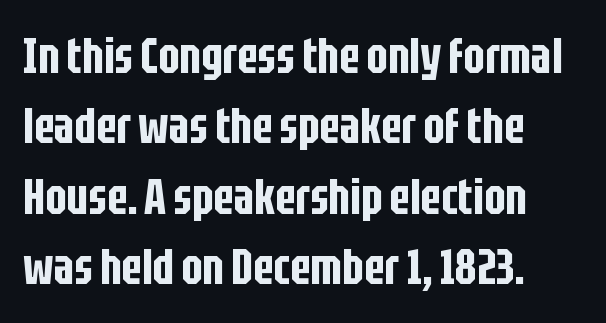
Q: Is the text italic (slanted)? A: No, it is upright.
Q: Is the typeface a serif or a sans-serif typeface? A: Sans-serif.
Q: Is the text underlined? A: No.
Q: How is the paragraph aligned? A: Left-aligned.
Q: Is the spacing between letters normal or unusually wide? A: Normal.
Q: Is the spacing between lines tight, normal or loose? A: Normal.
Q: Width (condensed, normal, or wide)? A: Condensed.
Q: Stroke contrast? A: Low.
Q: x-height? A: Large.
Q: Monospaced? A: No.
